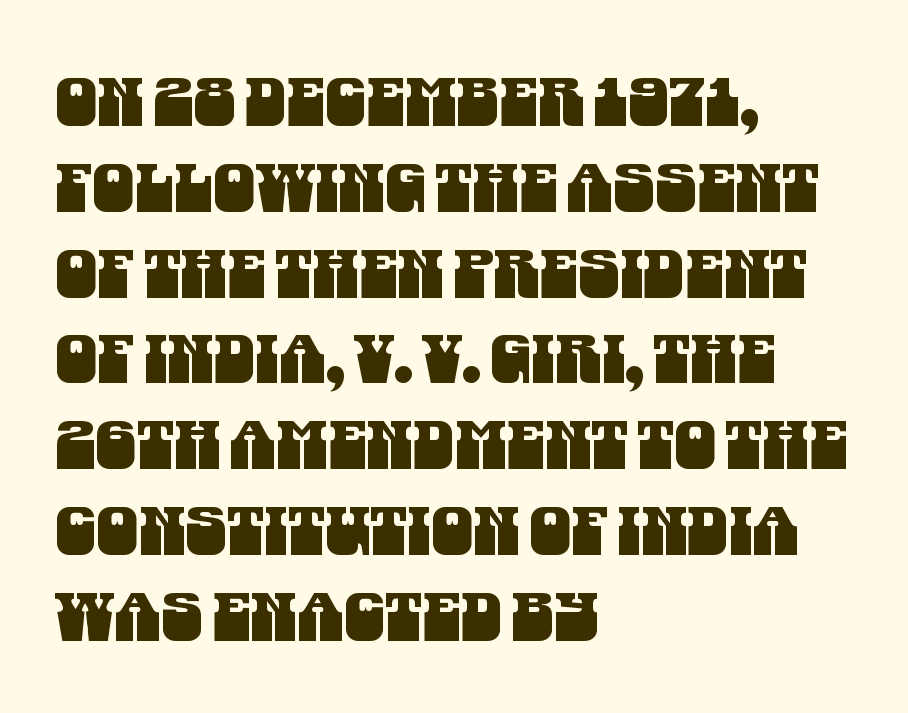
Proportional: the letters do not fall into vertical columns. The tracking reads as untouched default to a designer's eye. This is sans-serif lettering, the kind often seen on screens and signage. What's the leading like? Ordinary, nothing unusual. The strip under each line holds only bare page.
